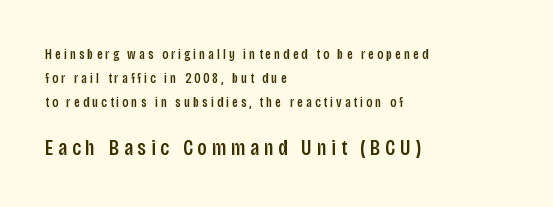
Q: Is the text italic (slanted)? A: No, it is upright.
Q: Is the text underlined? A: No.
Q: How is the paragraph aligned? A: Left-aligned.
Q: Is the spacing between letters normal or unusually wide? A: Unusually wide.
Q: Which block of text is set in a larger size, the first (top) or the second (bottom)? A: The second (bottom) one.
